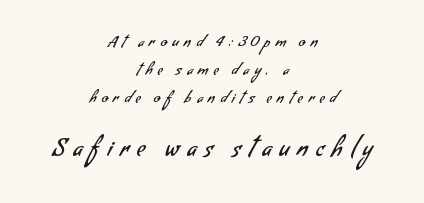
Q: Is the text bold? A: No.
Q: Is the text underlined? A: No.
Q: How is the paragraph aligned? A: Centered.
Q: Is the spacing between letters normal or unusually wide? A: Unusually wide.
Q: Which block of text is set in a larger size, the first (top) or the second (bottom)? A: The second (bottom) one.
